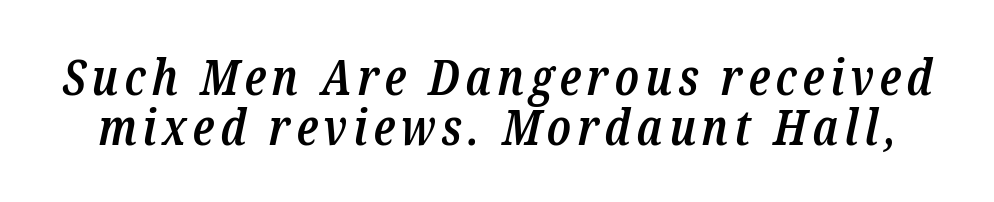
Is this a fixed-width face? No — the glyphs have proportional, varying widths. A somewhat darkened texture: the type is semibold rather than bold. The characters display serif detailing at their extremities. Tightly led — the rows are bunched. The face used here has a pronounced slope to its letters. Glance below the letters and you will spot only blank space.
